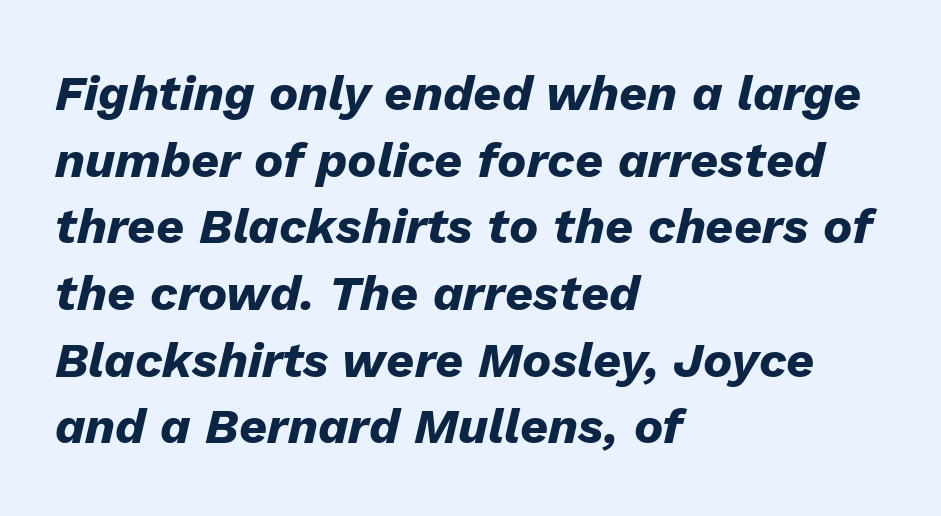
These lines are set flush left with a ragged right edge. The rendering uses a moderate line-height, typical for paragraphs. The rendering uses natural spacing where letterforms have individual widths. The baseline area is clear. Chunky letters — that's bold for sure.
